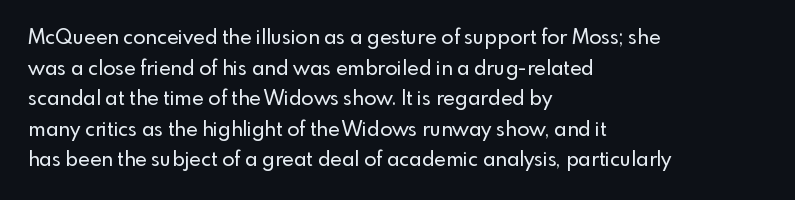
{"italic": "no", "underline": "no", "align": "left", "line_spacing": "normal", "line_spacing_ratio": 1.53, "letter_spacing": "normal", "letter_spacing_em": 0.0, "glyph_px": 20}
